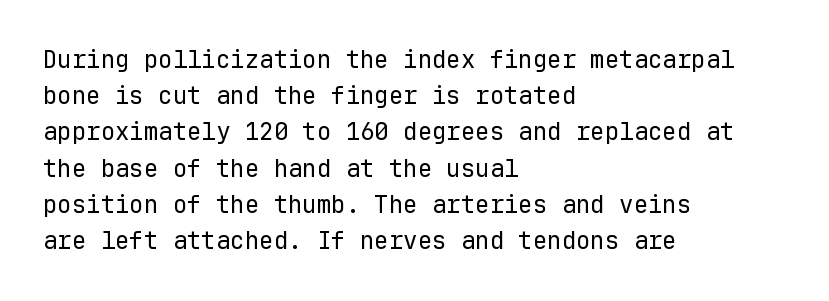
{"italic": "no", "bold": "no", "underline": "no", "align": "left", "line_spacing": "normal", "line_spacing_ratio": 1.51, "letter_spacing": "normal", "letter_spacing_em": 0.0, "glyph_px": 24}
